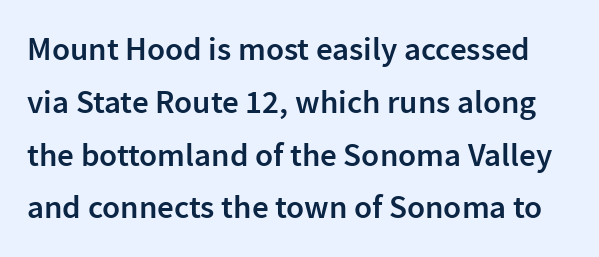
Posture: upright roman. These lines keep a tight, regular rhythm from letter to letter. Looks like regular typesetting: each glyph gets only the width it needs. This rendering features lettering with no underline. This is moderately heavy type, rendered in semibold.
